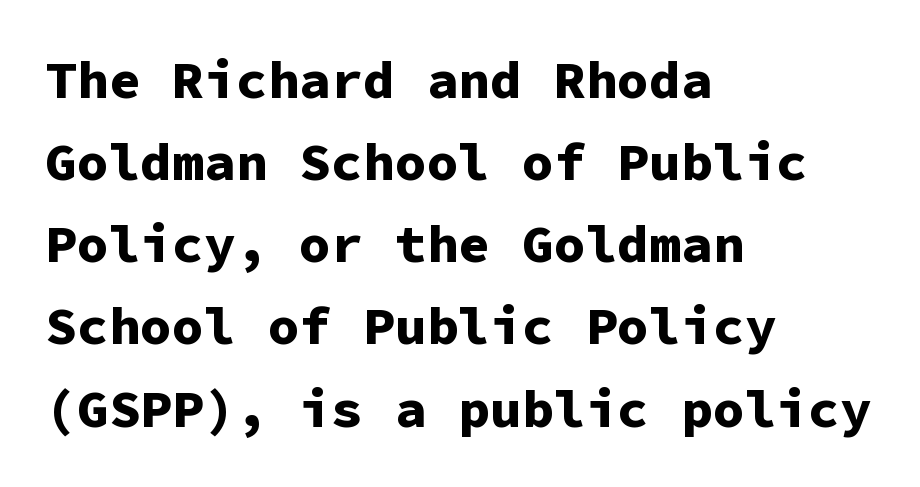
{"serif": "no", "italic": "no", "bold": "yes", "weight": "bold", "width": "normal", "stroke_contrast": "low", "x_height": "medium", "monospaced": "yes", "underline": "no", "align": "left", "line_spacing": "normal", "line_spacing_ratio": 1.55, "letter_spacing": "normal", "letter_spacing_em": 0.0, "glyph_px": 53}
